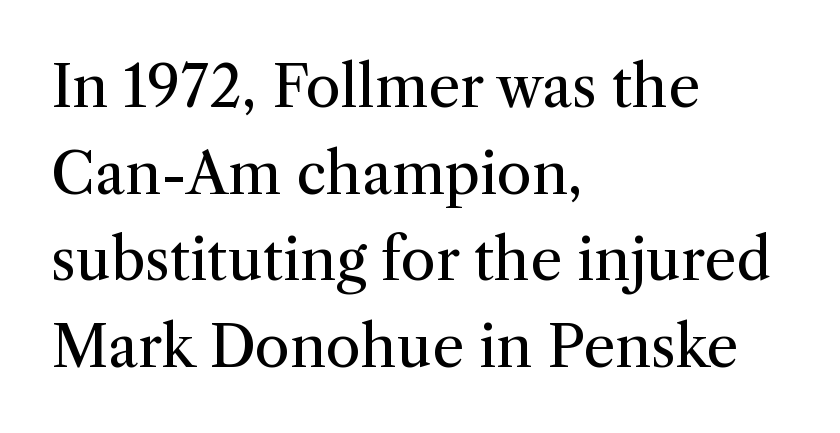
The image shows 57 px regular-weight serif type, upright; set left-aligned, normal line spacing (1.52x), normal letter spacing, not underlined; medium stroke contrast and a medium x-height.
